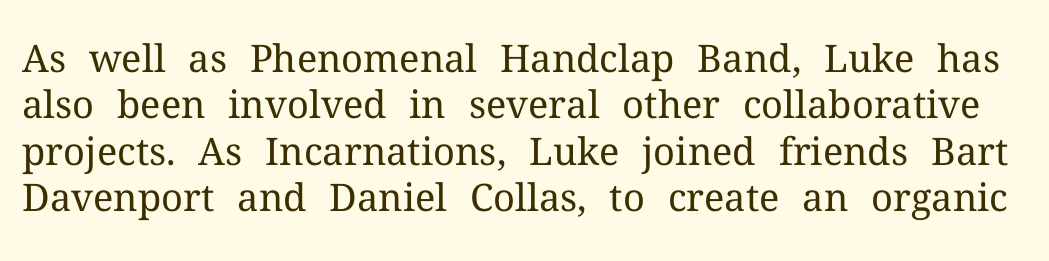
Q: Is the text bold? A: No.
Q: Is the text italic (slanted)? A: No, it is upright.
Q: Is the typeface a serif or a sans-serif typeface? A: Serif.
Q: Is the text underlined? A: No.
Q: Is the spacing between letters normal or unusually wide? A: Normal.
Q: Width (condensed, normal, or wide)? A: Normal.
Q: Stroke contrast? A: Medium.
Q: x-height? A: Medium.
Q: Monospaced? A: No.
